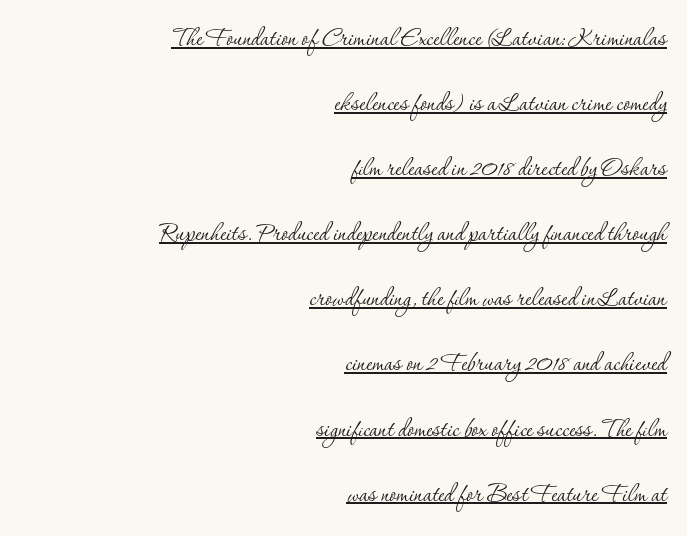
The image shows 31 px thin serif type; set right-aligned, loose line spacing (2.1x), normal letter spacing, underlined; low stroke contrast and a small x-height.
